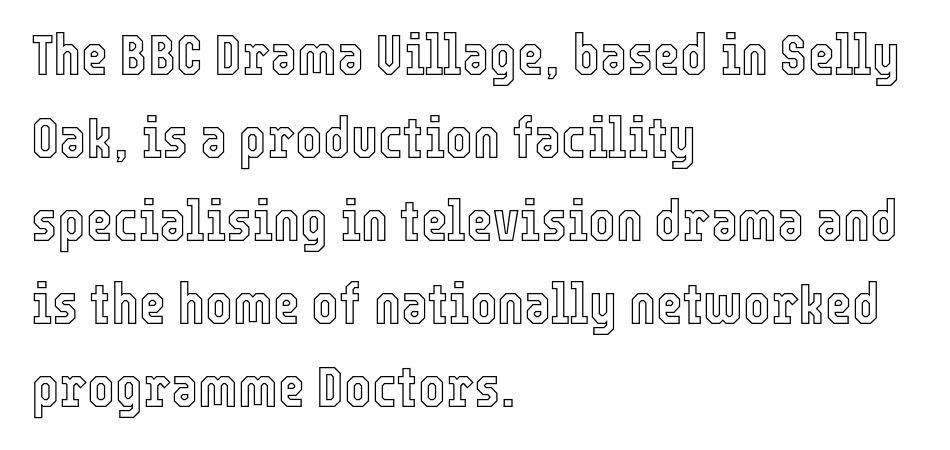
Tracking value appears to be zero — textbook default spacing. Think of a printed novel: that variable character pitch is what you see here. A clean baseline with only descenders dipping below it. A roman cut, with each character standing at attention. Where is the straight margin? On the left.
